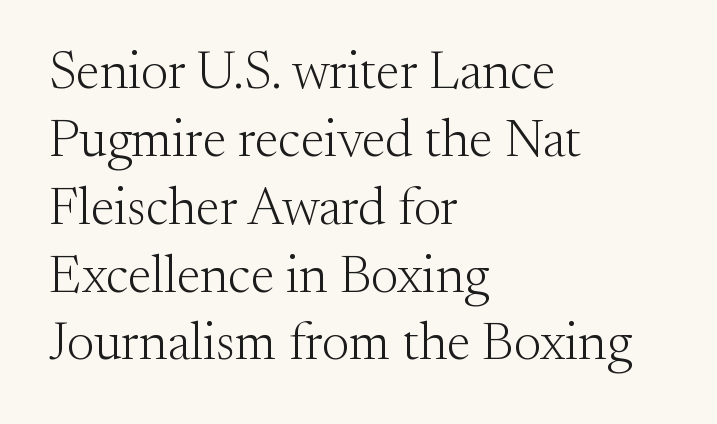
The image shows 53 px light serif type, upright; set left-aligned, normal line spacing (1.28x), normal letter spacing, not underlined; medium stroke contrast and a small x-height.
